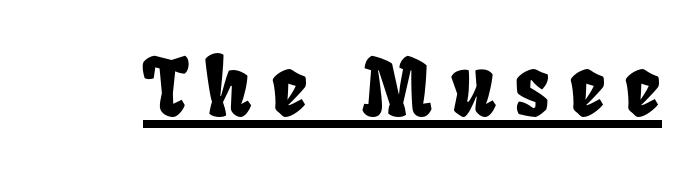
{"width": "condensed", "stroke_contrast": "low", "x_height": "large", "monospaced": "no", "underline": "yes", "letter_spacing": "wide", "letter_spacing_em": 0.24, "glyph_px": 79}
